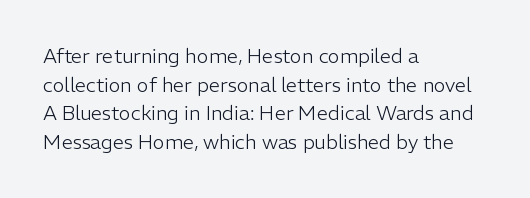
Honestly, the letter spacing is just normal — you wouldn't notice it. Every row of glyphs begins at an identical x-position on the left. The lettering holds an erect, upright posture throughout. A typesetter would call this leading conventional body-copy spacing.
